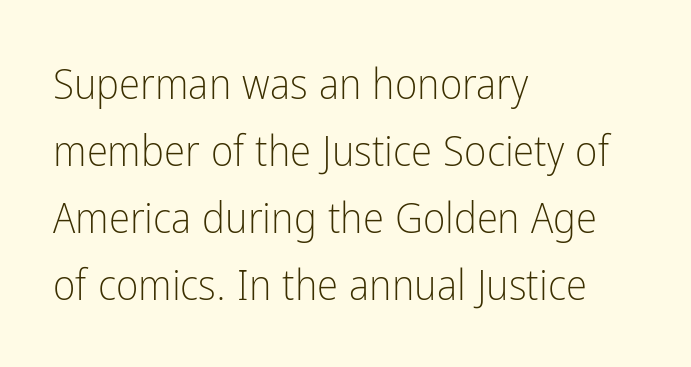
{"serif": "no", "italic": "no", "bold": "no", "weight": "light", "width": "condensed", "stroke_contrast": "low", "x_height": "medium", "monospaced": "no", "underline": "no", "align": "left", "line_spacing": "normal", "line_spacing_ratio": 1.56, "letter_spacing": "normal", "letter_spacing_em": 0.0, "glyph_px": 43}
